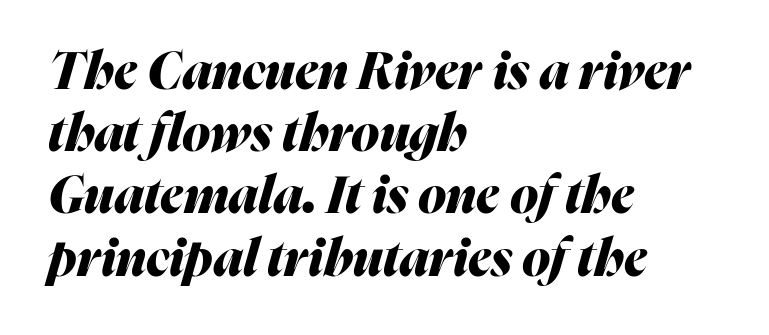
{"italic": "yes", "lean": "right", "slant_degrees": 16, "bold": "yes", "weight": "heavy", "width": "normal", "stroke_contrast": "medium", "x_height": "medium", "monospaced": "no", "underline": "no", "align": "left", "line_spacing_ratio": 1.22, "letter_spacing": "normal", "letter_spacing_em": 0.0, "glyph_px": 51}
